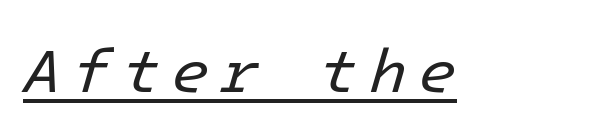
The image shows 63 px regular-weight type, italic (leaning right); set underlined; low stroke contrast and a medium x-height.
